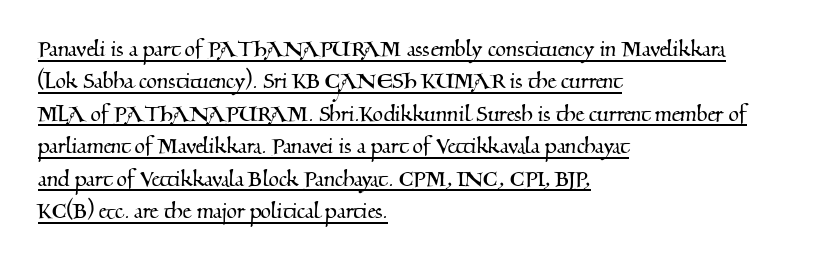
The image shows 27 px text type; set left-aligned, line spacing 1.2x, normal letter spacing, underlined.
